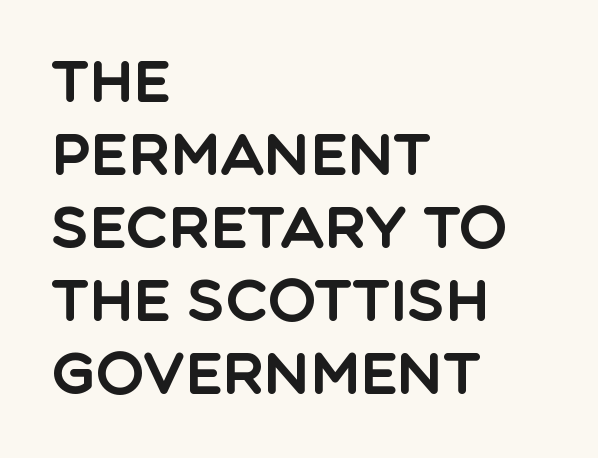
The image shows 58 px sans-serif type, upright; set left-aligned, normal line spacing (1.26x), normal letter spacing, not underlined; a large x-height.
